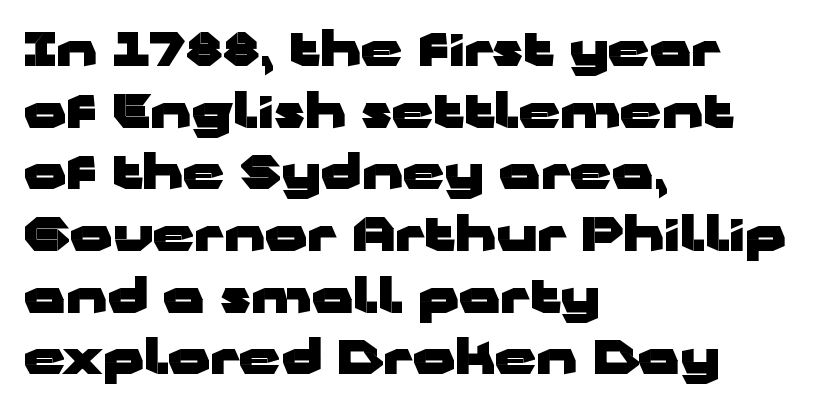
Look at the bottom of the vertical strokes: they stop flat, with no serifs. Do the characters align in a grid? No, the font is proportional. How heavy is the stroke? Heavy — this is a bold. One-word summary of the alignment: left. It's the straight-up-and-down kind of type.
